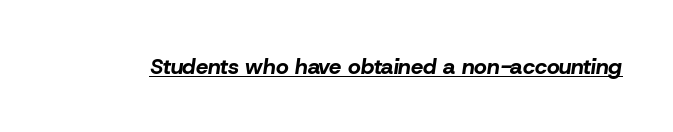
The image shows 22 px bold type, italic (leaning right); set normal letter spacing, underlined.
